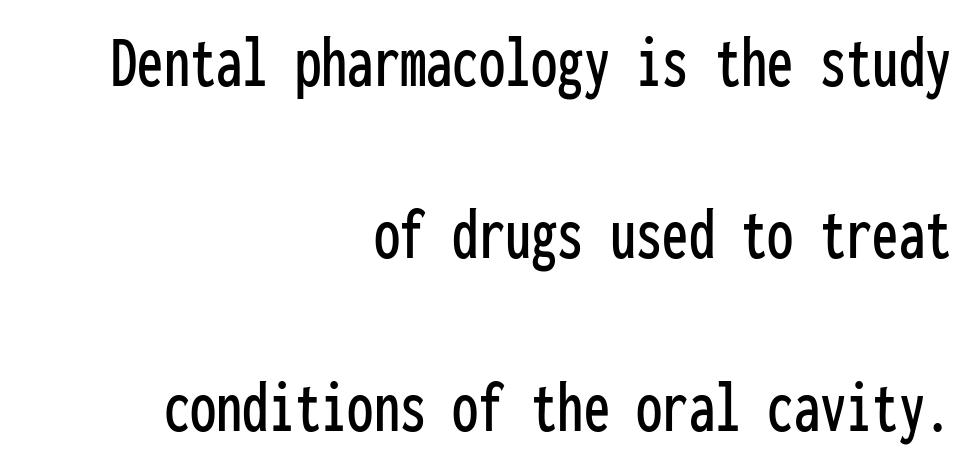
{"serif": "no", "italic": "no", "width": "condensed", "stroke_contrast": "low", "x_height": "medium", "monospaced": "yes", "underline": "no", "align": "right", "line_spacing": "loose", "line_spacing_ratio": 2.3, "letter_spacing": "normal", "letter_spacing_em": 0.0, "glyph_px": 75}
